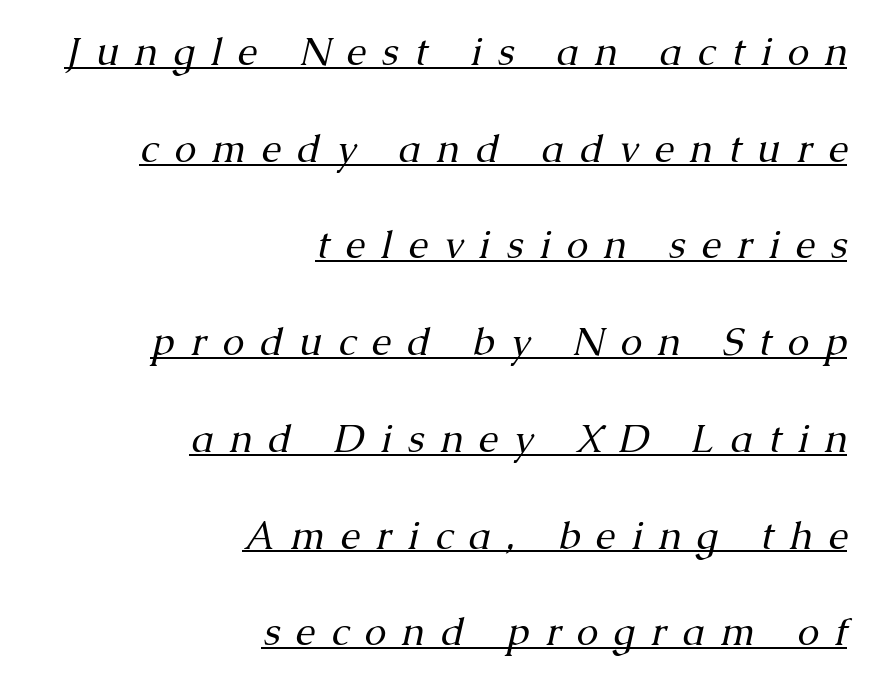
Stroke mass is kept to a normal reading level or below. The rendering inserts visible extra space after every character. Observe the serifs anchoring each vertical stroke in this sample. The face used here appears with an underline applied. This sample is right-justified, so line beginnings fall wherever the words allow.
